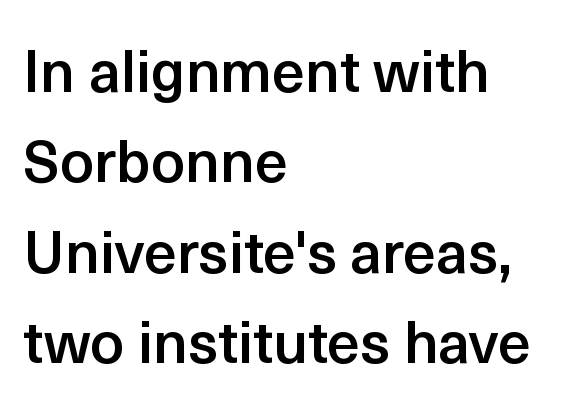
Q: Is the text bold? A: Semi-bold.
Q: Is the text italic (slanted)? A: No, it is upright.
Q: Is the typeface a serif or a sans-serif typeface? A: Sans-serif.
Q: Is the text underlined? A: No.
Q: How is the paragraph aligned? A: Left-aligned.
Q: Is the spacing between letters normal or unusually wide? A: Normal.
Q: Is the spacing between lines tight, normal or loose? A: Normal.
Q: Width (condensed, normal, or wide)? A: Normal.
Q: x-height? A: Medium.
Q: Monospaced? A: No.
